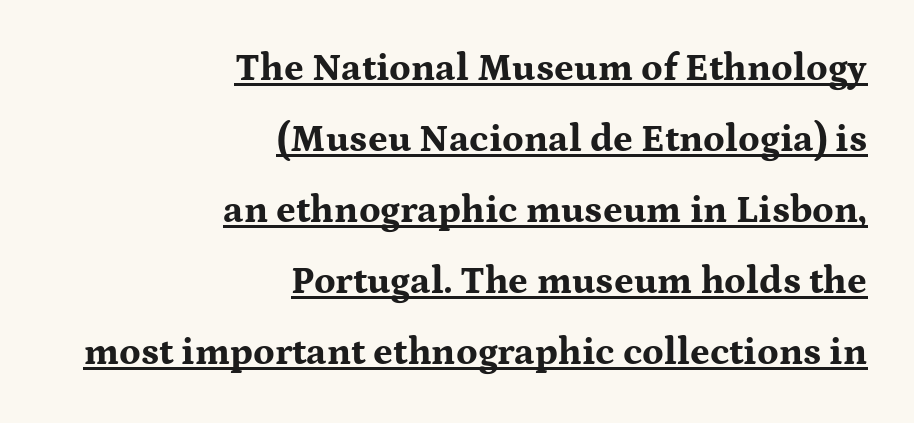
{"serif": "yes", "italic": "no", "bold": "yes", "weight": "bold", "width": "wide", "stroke_contrast": "medium", "x_height": "medium", "monospaced": "no", "underline": "yes", "align": "right", "line_spacing_ratio": 1.87, "letter_spacing": "normal", "letter_spacing_em": 0.0, "glyph_px": 38}
